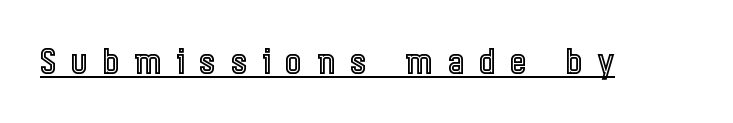
The image shows 35 px condensed type, upright; set unusually wide letter spacing (+0.43 em), underlined; a medium x-height.
